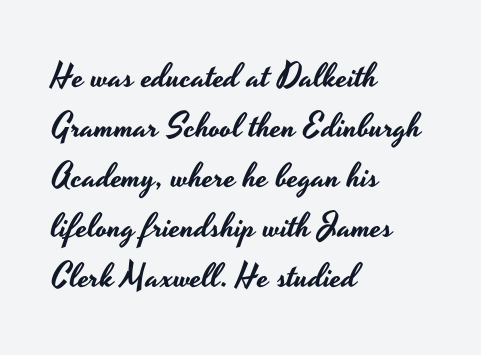
In terms of letterform style, serifs are entirely absent. Look at the tracking — it's just the regular setting, nothing added. These lines are rendered in a variable-pitch font. The setting favours the left margin, as ordinary paragraphs usually do.
